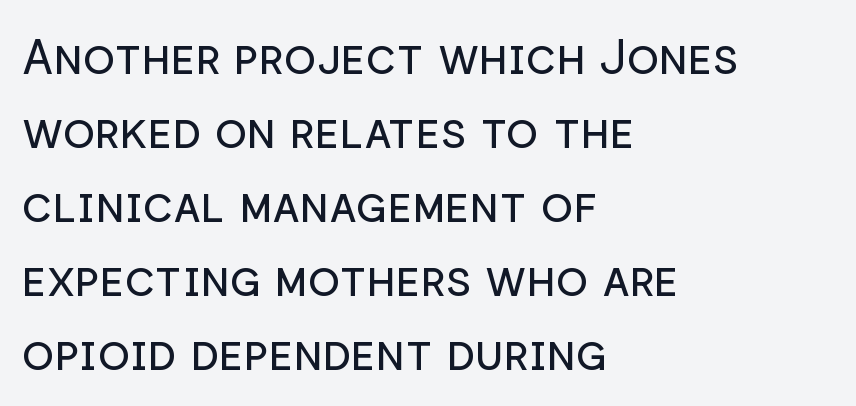
Q: Is the text bold? A: No.
Q: Is the text italic (slanted)? A: No, it is upright.
Q: Is the typeface a serif or a sans-serif typeface? A: Sans-serif.
Q: Is the text underlined? A: No.
Q: How is the paragraph aligned? A: Left-aligned.
Q: Is the spacing between letters normal or unusually wide? A: Normal.
Q: Is the spacing between lines tight, normal or loose? A: Normal.
Q: Width (condensed, normal, or wide)? A: Normal.
Q: Stroke contrast? A: Low.
Q: x-height? A: Medium.
Q: Monospaced? A: No.
